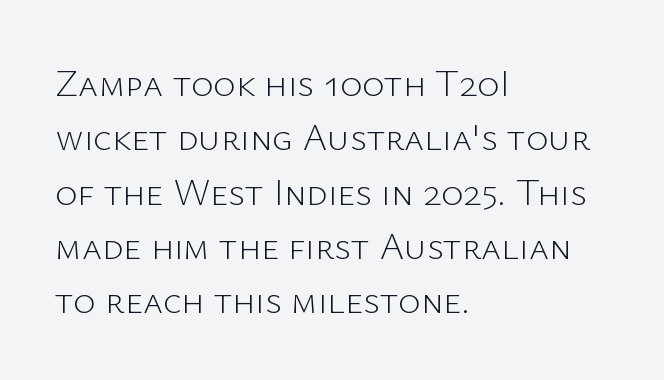
{"serif": "no", "italic": "no", "bold": "no", "weight": "light", "width": "normal", "stroke_contrast": "low", "x_height": "medium", "monospaced": "no", "underline": "no", "align": "left", "line_spacing": "normal", "line_spacing_ratio": 1.43, "letter_spacing": "normal", "letter_spacing_em": 0.0, "glyph_px": 38}
